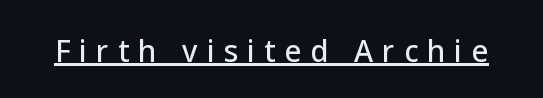
The image shows 29 px sans-serif type, upright; set unusually wide letter spacing (+0.31 em), underlined; low stroke contrast and a medium x-height.
